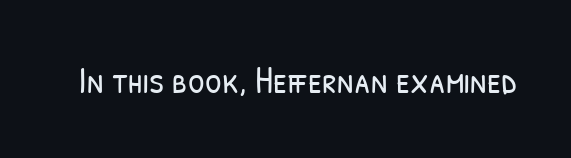
{"serif": "no", "bold": "no", "weight": "light", "width": "condensed", "stroke_contrast": "low", "x_height": "medium", "monospaced": "no", "underline": "no", "letter_spacing": "normal", "letter_spacing_em": 0.0, "glyph_px": 38}
